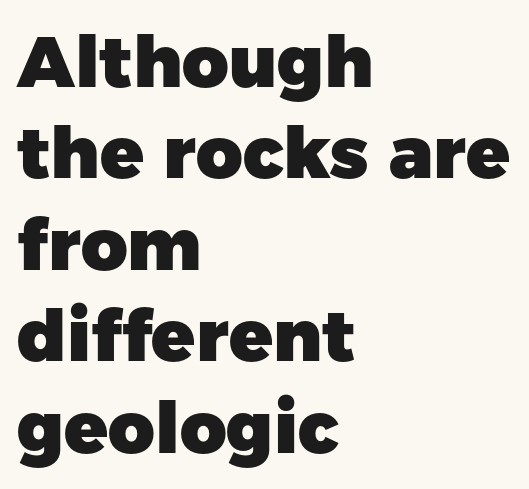
The image shows 72 px heavy sans-serif type, upright; set left-aligned, normal line spacing (1.27x), normal letter spacing, not underlined; low stroke contrast and a medium x-height.
